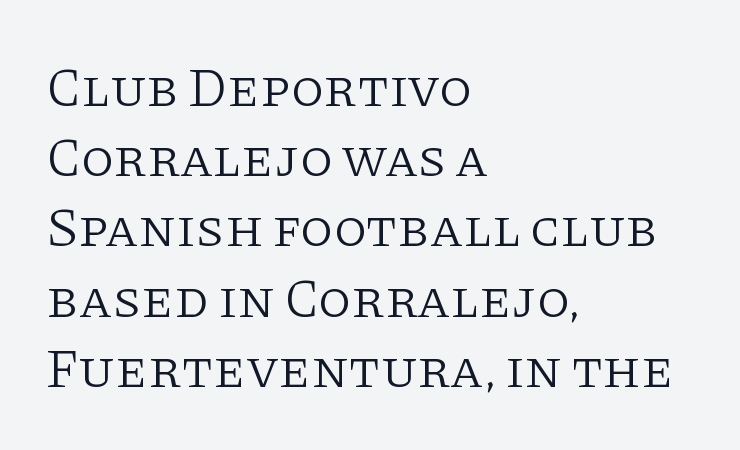
The image shows 54 px light serif type, upright; set left-aligned, normal line spacing (1.3x), normal letter spacing, not underlined; low stroke contrast and a large x-height.
